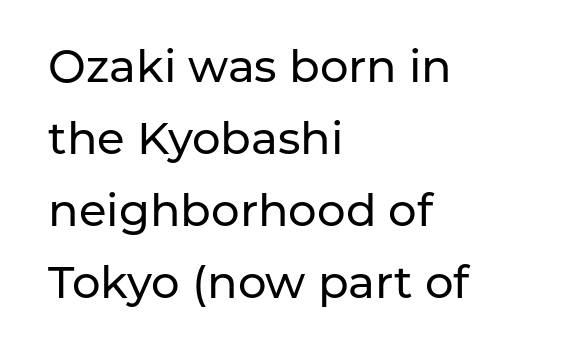
{"serif": "no", "italic": "no", "width": "normal", "stroke_contrast": "low", "x_height": "medium", "monospaced": "no", "underline": "no", "align": "left", "line_spacing": "normal", "line_spacing_ratio": 1.6, "letter_spacing": "normal", "letter_spacing_em": 0.0, "glyph_px": 45}
